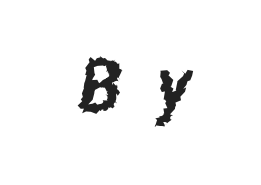
{"serif": "no", "width": "condensed", "stroke_contrast": "low", "x_height": "medium", "monospaced": "no", "underline": "no", "align": "center", "letter_spacing": "wide", "letter_spacing_em": 0.45, "glyph_px": 74}
